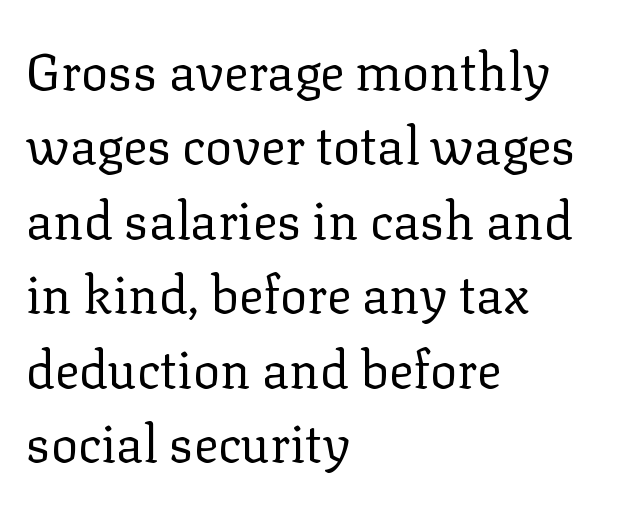
Q: Is the text bold? A: No.
Q: Is the text italic (slanted)? A: No, it is upright.
Q: Is the typeface a serif or a sans-serif typeface? A: Serif.
Q: Is the text underlined? A: No.
Q: How is the paragraph aligned? A: Left-aligned.
Q: Is the spacing between letters normal or unusually wide? A: Normal.
Q: Is the spacing between lines tight, normal or loose? A: Normal.
Q: Width (condensed, normal, or wide)? A: Normal.
Q: Stroke contrast? A: Low.
Q: x-height? A: Medium.
Q: Monospaced? A: No.
